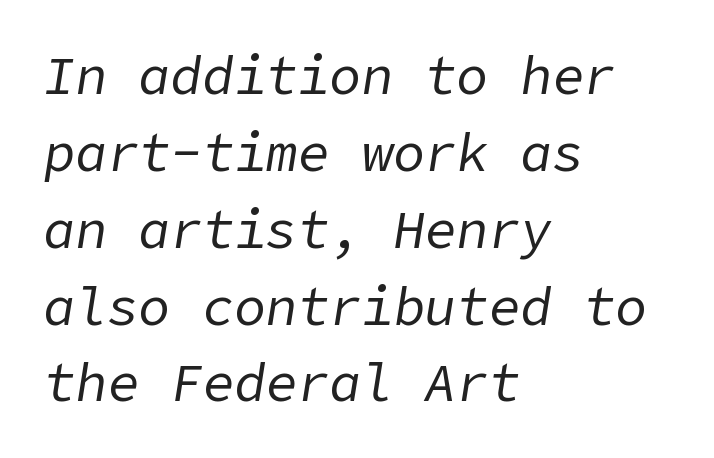
Q: Is the text bold? A: No.
Q: Is the text italic (slanted)? A: Yes, it leans right by about 9 degrees.
Q: Is the text underlined? A: No.
Q: How is the paragraph aligned? A: Left-aligned.
Q: Is the spacing between letters normal or unusually wide? A: Normal.
Q: Is the spacing between lines tight, normal or loose? A: Normal.
Q: Width (condensed, normal, or wide)? A: Normal.
Q: Stroke contrast? A: Low.
Q: x-height? A: Medium.
